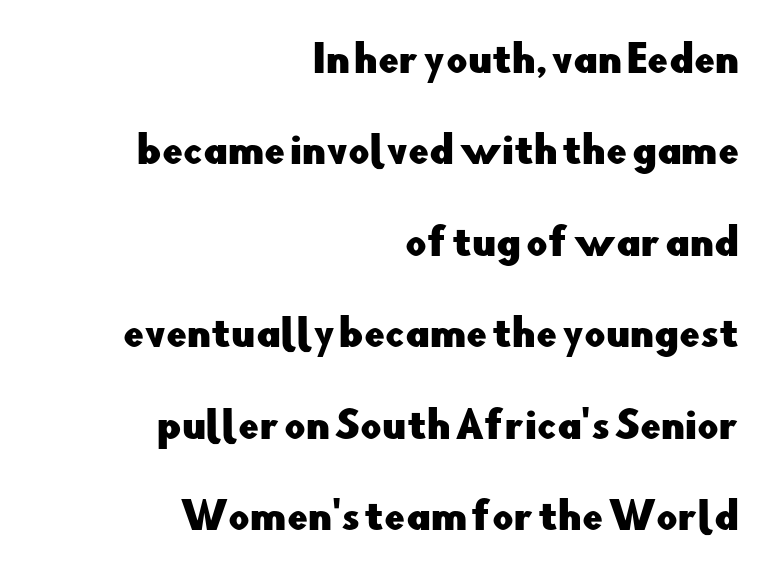
The image shows 37 px sans-serif type, upright; set right-aligned, loose line spacing (2.47x), normal letter spacing, not underlined; low stroke contrast and a small x-height.
